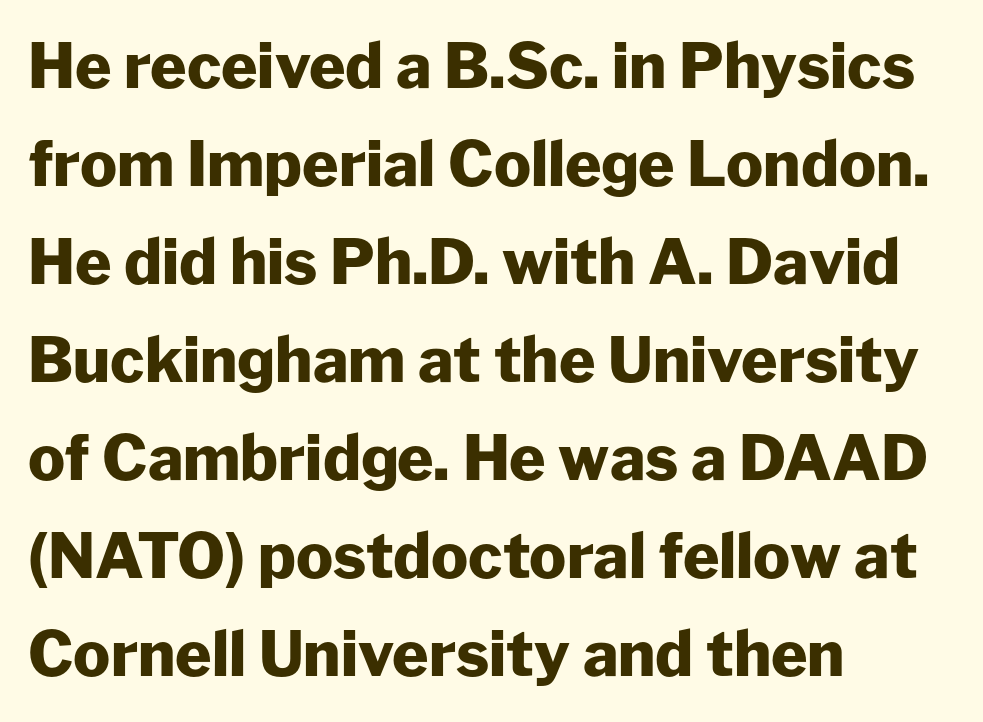
Students, observe: this is what conventionally led text looks like. Heavy-handed strokes throughout: this text is bold. Rendered with straight, roman letterforms. A typesetter would call this proportional, since set widths differ per character. The typeface chosen for these lines omits serifs. Look at the tracking — it's just the regular setting, nothing added.
